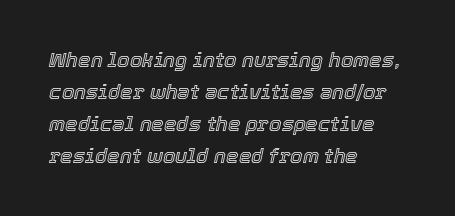
Q: Is the text italic (slanted)? A: Yes, it leans right by about 12 degrees.
Q: Is the text underlined? A: No.
Q: How is the paragraph aligned? A: Left-aligned.
Q: Is the spacing between letters normal or unusually wide? A: Normal.
Q: Is the spacing between lines tight, normal or loose? A: Normal.
